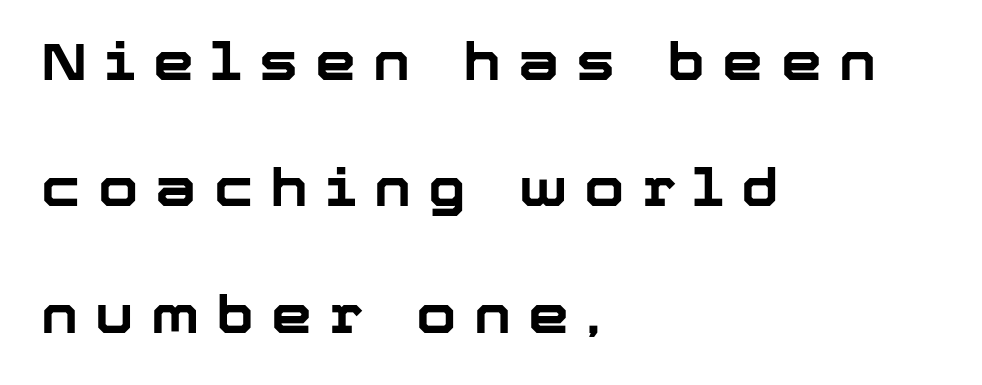
{"serif": "no", "italic": "no", "bold": "yes", "weight": "bold", "width": "normal", "stroke_contrast": "low", "x_height": "medium", "monospaced": "no", "underline": "no", "align": "left", "line_spacing": "loose", "line_spacing_ratio": 2.43, "letter_spacing": "wide", "letter_spacing_em": 0.33, "glyph_px": 52}
